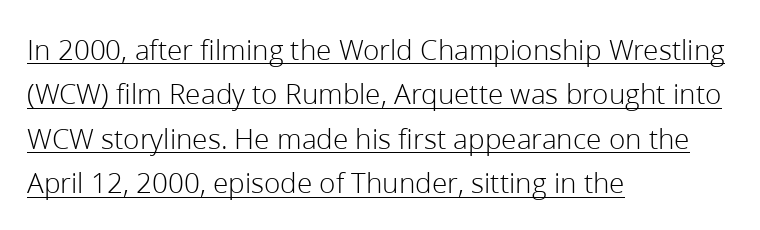
The image shows 30 px light sans-serif type, upright; set left-aligned, normal line spacing (1.48x), normal letter spacing, underlined; low stroke contrast and a medium x-height.
